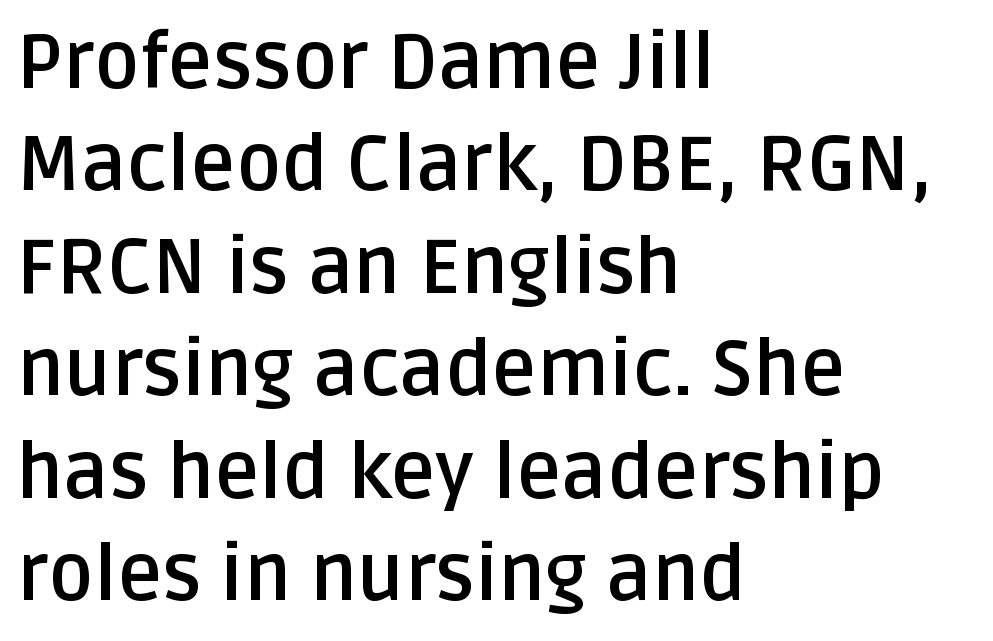
{"serif": "no", "italic": "no", "bold": "yes", "weight": "semibold", "width": "normal", "stroke_contrast": "low", "x_height": "large", "monospaced": "no", "underline": "no", "align": "left", "line_spacing": "normal", "line_spacing_ratio": 1.33, "letter_spacing": "normal", "letter_spacing_em": 0.0, "glyph_px": 77}
